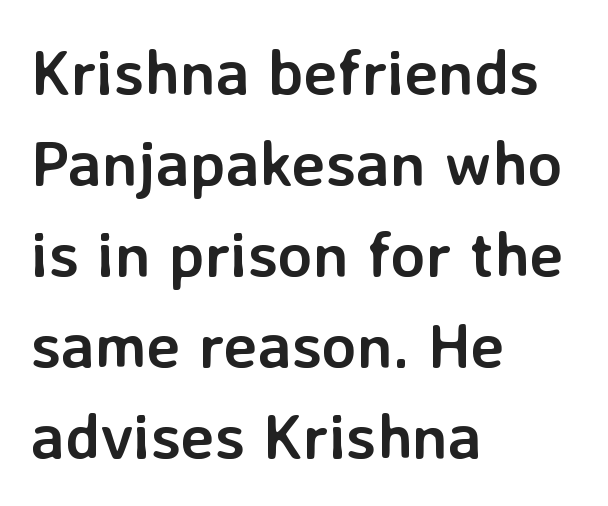
The rendering uses a bold face; every stroke is thick and dark. Caption: multi-line text, flush left, ragged right. This block has exactly the height ordinary leading produces. Spacing between characters is what you'd get straight out of the box. Serifs: no, the terminals of the letterforms are clean. Proportional: the letters do not fall into vertical columns.
